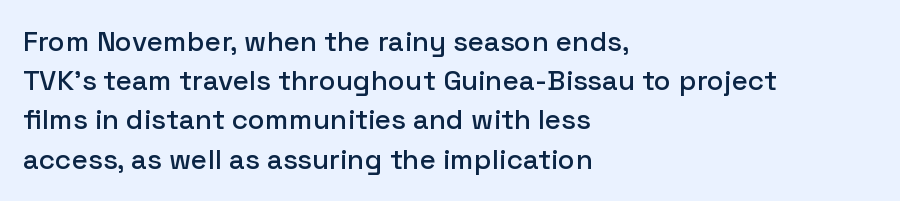
Q: Is the text italic (slanted)? A: No, it is upright.
Q: Is the typeface a serif or a sans-serif typeface? A: Sans-serif.
Q: Is the text underlined? A: No.
Q: How is the paragraph aligned? A: Left-aligned.
Q: Is the spacing between letters normal or unusually wide? A: Normal.
Q: Is the spacing between lines tight, normal or loose? A: Normal.
Q: Width (condensed, normal, or wide)? A: Normal.
Q: Stroke contrast? A: Low.
Q: x-height? A: Medium.
Q: Monospaced? A: No.
